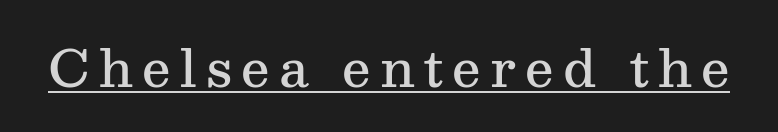
The image shows 51 px semibold serif type, upright; set underlined; medium stroke contrast and a medium x-height.
